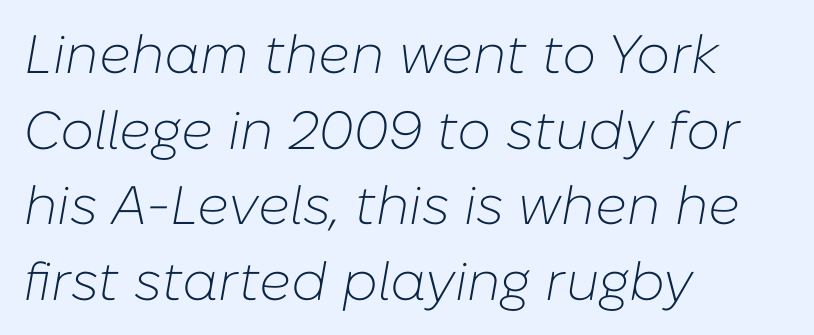
Character widths vary here, with narrow letters taking less room than wide ones. Underlining? Definitely not there. These lines keep a tight, regular rhythm from letter to letter. No letter is thick-stroked: the sample isn't bold.
